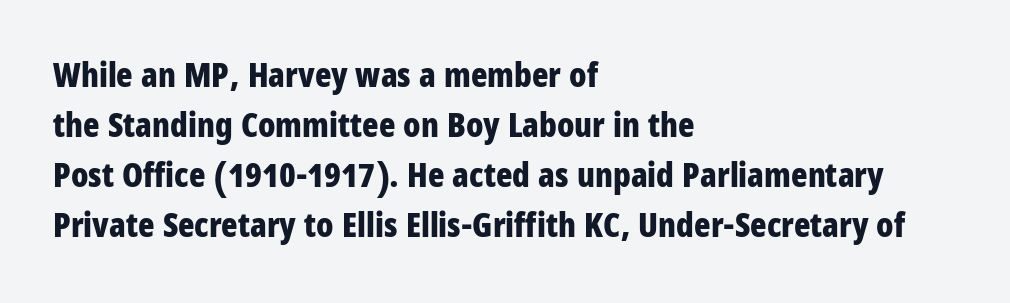
{"serif": "no", "italic": "no", "bold": "yes", "weight": "bold", "width": "condensed", "stroke_contrast": "low", "x_height": "large", "monospaced": "no", "underline": "no", "align": "left", "line_spacing": "normal", "line_spacing_ratio": 1.47, "letter_spacing": "normal", "letter_spacing_em": 0.0, "glyph_px": 34}
